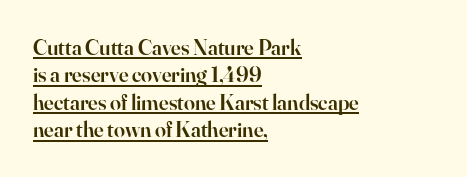
A typesetter would mark this as roman, not italic. Honestly, the row spacing looks completely unremarkable. Caption: semibold face, moderately heavy strokes. The typesetter has applied underlining to the passage shown. No extra tracking has been applied to these lines. The setting favours the left margin, as ordinary paragraphs usually do.
